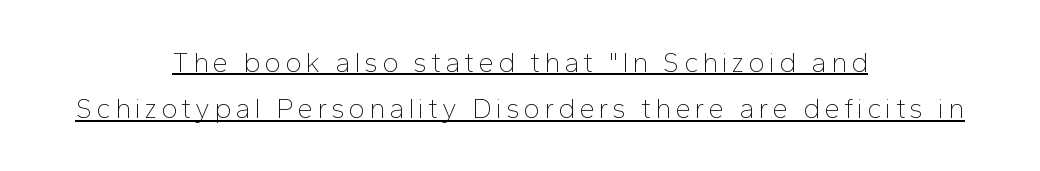
{"serif": "no", "italic": "no", "bold": "no", "weight": "thin", "width": "normal", "stroke_contrast": "low", "x_height": "medium", "monospaced": "no", "underline": "yes", "align": "center", "line_spacing": "normal", "line_spacing_ratio": 1.65, "glyph_px": 28}
